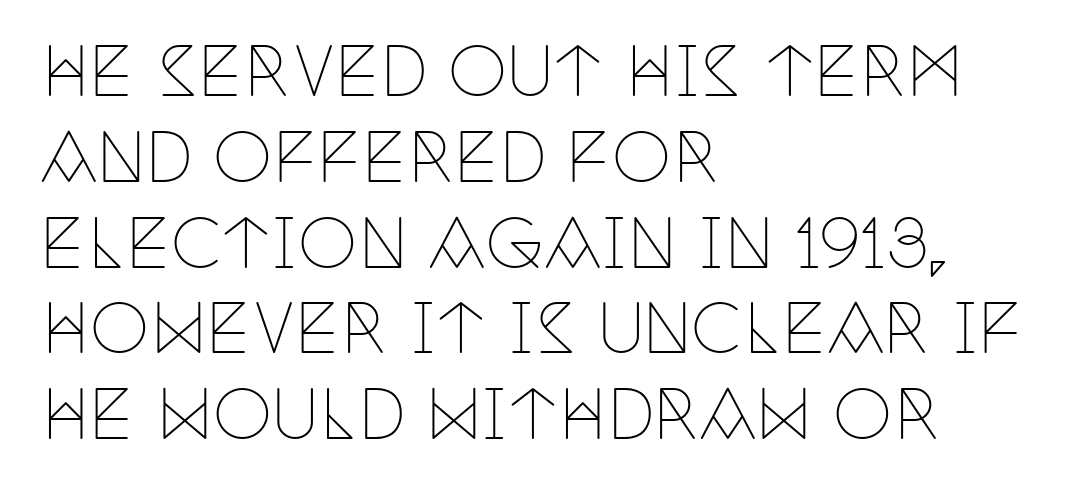
{"serif": "yes", "italic": "no", "bold": "no", "weight": "thin", "width": "condensed", "stroke_contrast": "low", "x_height": "large", "monospaced": "no", "underline": "no", "align": "left", "line_spacing": "normal", "line_spacing_ratio": 1.28, "letter_spacing": "normal", "letter_spacing_em": 0.0, "glyph_px": 67}
